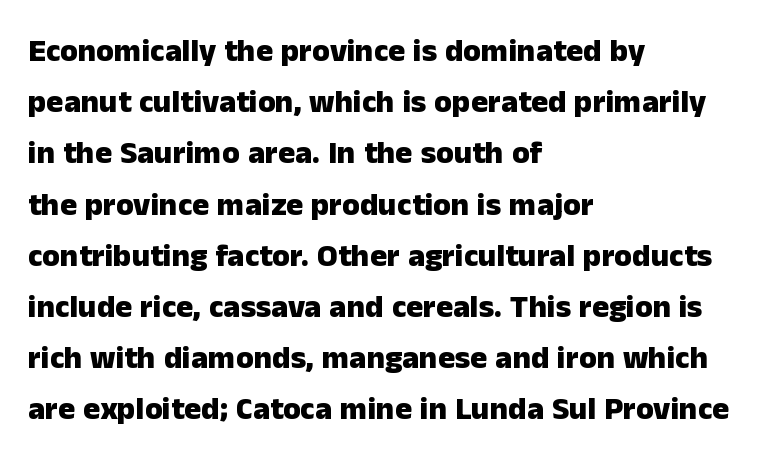
Q: Is the text bold? A: Yes.
Q: Is the text italic (slanted)? A: No, it is upright.
Q: Is the typeface a serif or a sans-serif typeface? A: Sans-serif.
Q: Is the text underlined? A: No.
Q: How is the paragraph aligned? A: Left-aligned.
Q: Is the spacing between letters normal or unusually wide? A: Normal.
Q: Is the spacing between lines tight, normal or loose? A: Normal.
Q: Width (condensed, normal, or wide)? A: Normal.
Q: Stroke contrast? A: Low.
Q: x-height? A: Medium.
Q: Monospaced? A: No.
